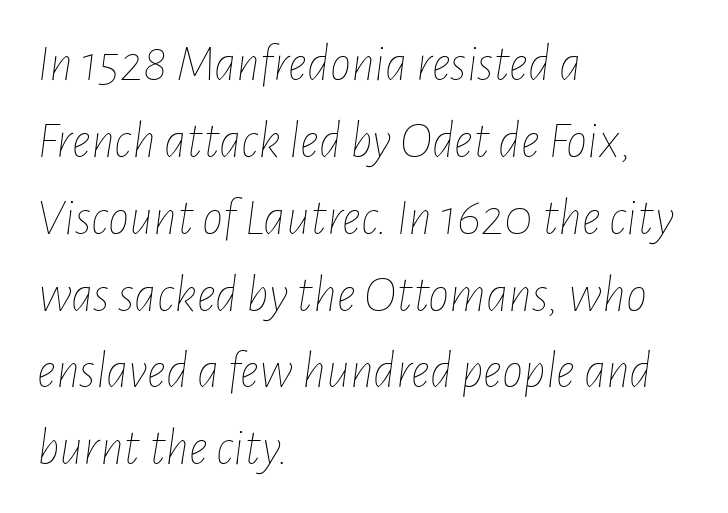
{"italic": "yes", "lean": "right", "slant_degrees": 7, "bold": "no", "weight": "thin", "width": "condensed", "stroke_contrast": "low", "x_height": "medium", "monospaced": "no", "underline": "no", "align": "left", "line_spacing": "normal", "line_spacing_ratio": 1.45, "letter_spacing": "normal", "letter_spacing_em": 0.0, "glyph_px": 53}
